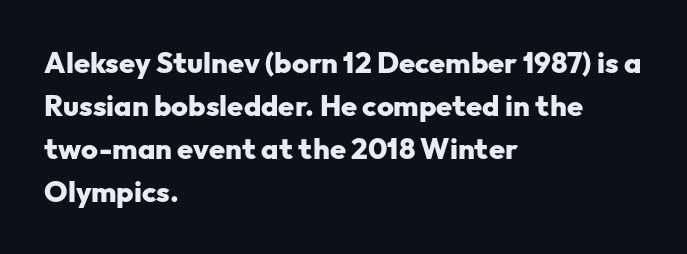
The image shows 29 px heavy sans-serif type, upright; set left-aligned, normal line spacing (1.48x), normal letter spacing, not underlined; low stroke contrast and a medium x-height.
